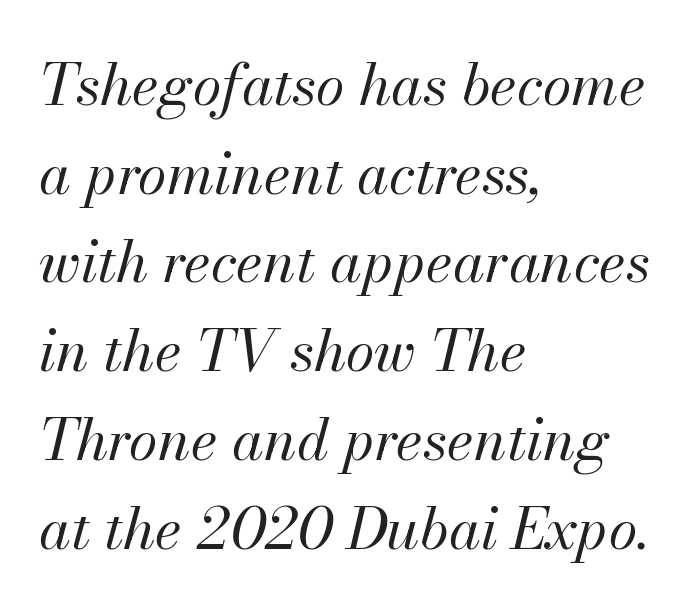
The image shows 58 px regular-weight type, italic (leaning right); set left-aligned, normal line spacing (1.53x), normal letter spacing, not underlined; medium stroke contrast and a small x-height.
